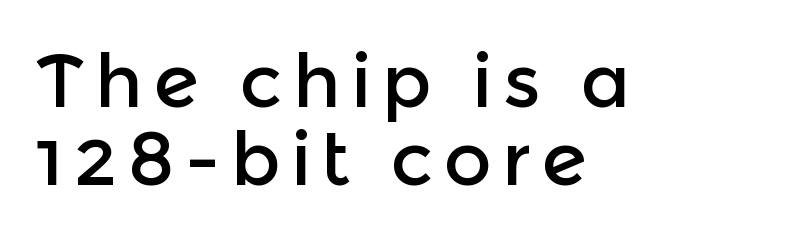
The image shows 74 px sans-serif type, upright; set left-aligned, tight line spacing (1.06x), not underlined; a medium x-height.
